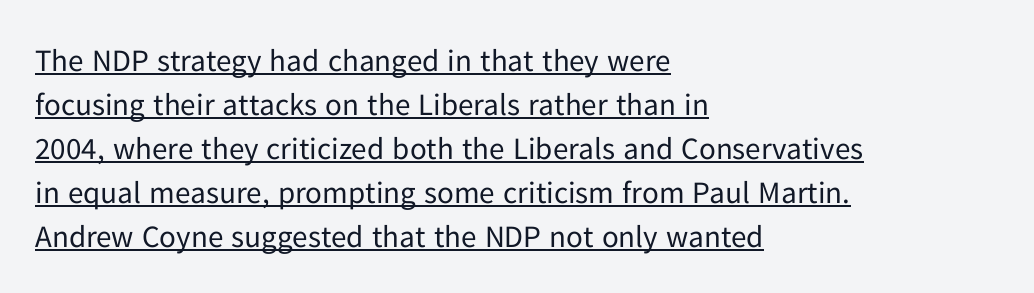
In terms of letterform style, serifs are entirely absent. Vertical stems look standard width or narrower in stroke. Ascenders rise straight up at ninety degrees. The paragraph has a hard left edge and a soft right edge. The letters sit at their default tracking, neither squeezed nor spread.
